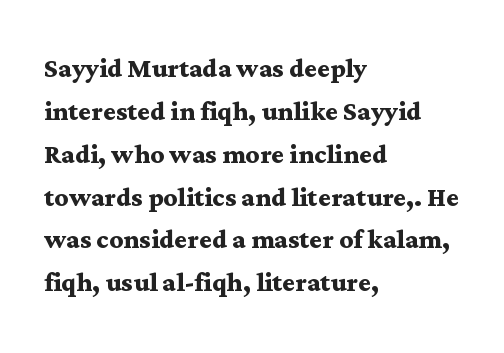
Lines of text with bare space underneath. Does the weight exceed regular? Yes, all the way to bold. The font family rendered here belongs to the serif group. Ascenders rise straight up at ninety degrees.
